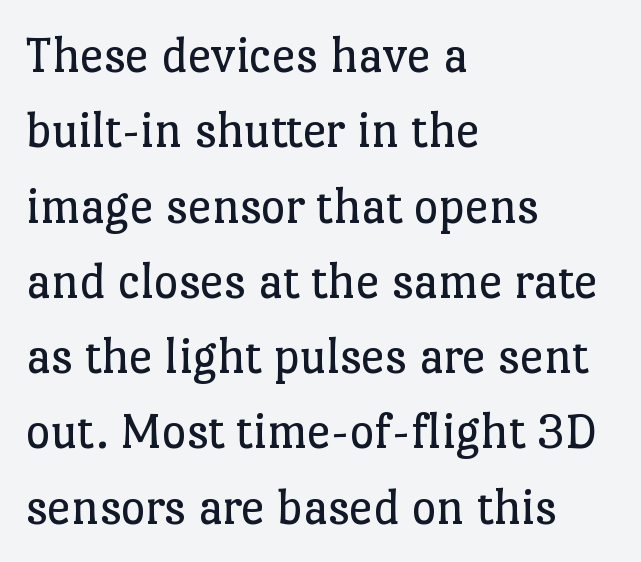
{"serif": "yes", "italic": "no", "bold": "no", "weight": "regular", "width": "normal", "stroke_contrast": "low", "x_height": "medium", "monospaced": "no", "underline": "no", "align": "left", "line_spacing": "normal", "line_spacing_ratio": 1.42, "letter_spacing": "normal", "letter_spacing_em": 0.0, "glyph_px": 53}
